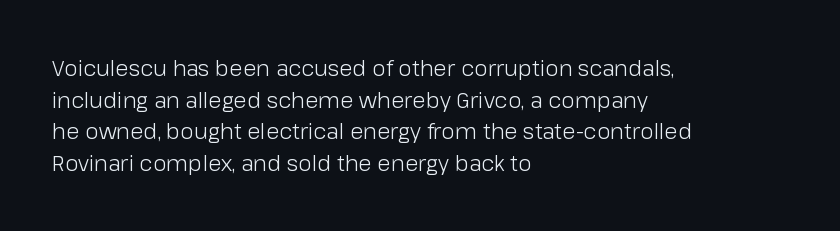
Ordinary non-slanted type is in use. Whoever set this chose a conventional vertical rhythm. Nothing unusual about the tracking: characters are spaced as the font intends. Every row of glyphs begins at an identical x-position on the left.
